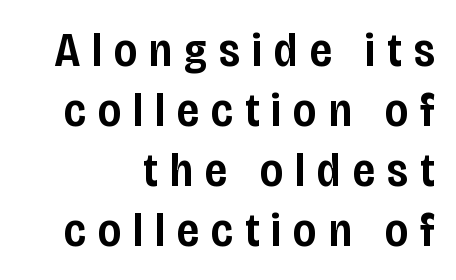
{"serif": "no", "italic": "no", "bold": "semi", "weight": "semibold", "width": "condensed", "stroke_contrast": "low", "x_height": "large", "monospaced": "no", "underline": "no", "align": "right", "line_spacing": "normal", "line_spacing_ratio": 1.25, "letter_spacing": "wide", "letter_spacing_em": 0.25, "glyph_px": 48}
